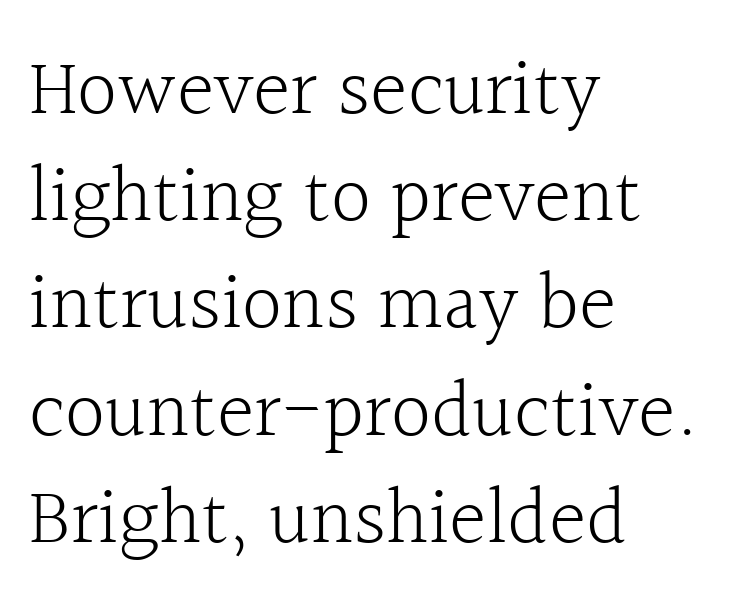
The image shows 80 px light serif type, upright; set left-aligned, normal line spacing (1.34x), normal letter spacing, not underlined; a medium x-height.
